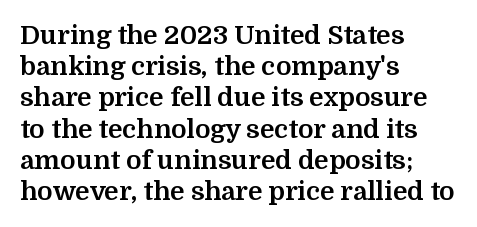
The image shows 26 px bold type, upright; set left-aligned, line spacing 1.2x, normal letter spacing, not underlined.
